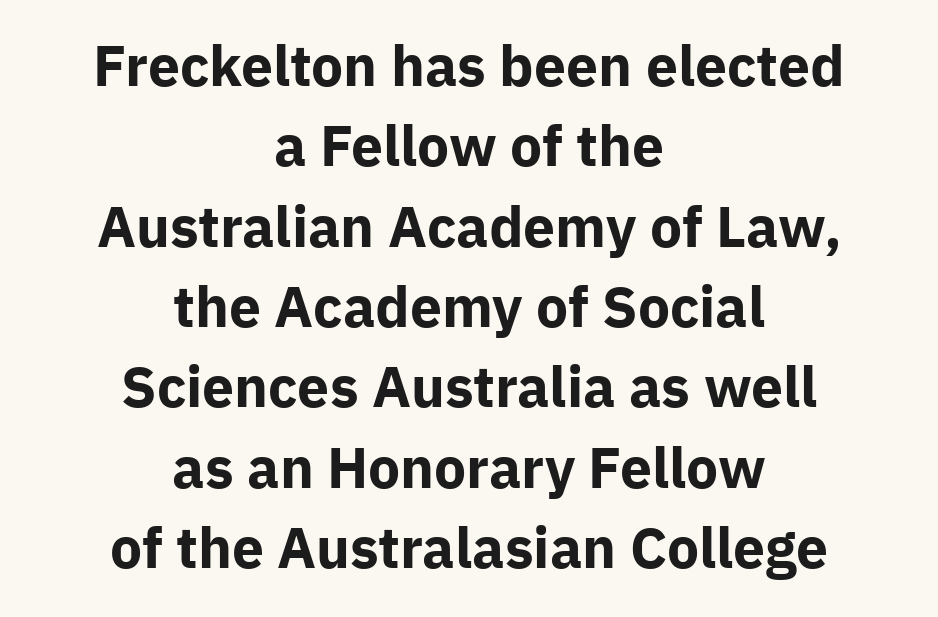
Q: Is the text bold? A: Yes.
Q: Is the text italic (slanted)? A: No, it is upright.
Q: Is the typeface a serif or a sans-serif typeface? A: Sans-serif.
Q: Is the text underlined? A: No.
Q: How is the paragraph aligned? A: Centered.
Q: Is the spacing between letters normal or unusually wide? A: Normal.
Q: Is the spacing between lines tight, normal or loose? A: Normal.
Q: Width (condensed, normal, or wide)? A: Normal.
Q: Stroke contrast? A: Low.
Q: x-height? A: Medium.
Q: Monospaced? A: No.
